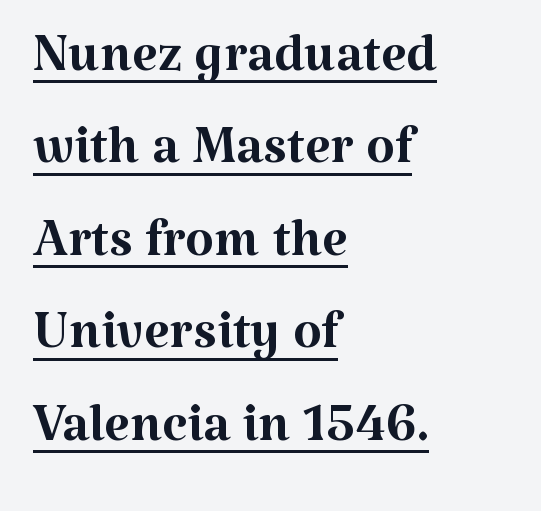
The image shows 74 px regular-weight serif type, upright; set left-aligned, normal line spacing (1.25x), normal letter spacing, underlined; medium stroke contrast and a medium x-height.
